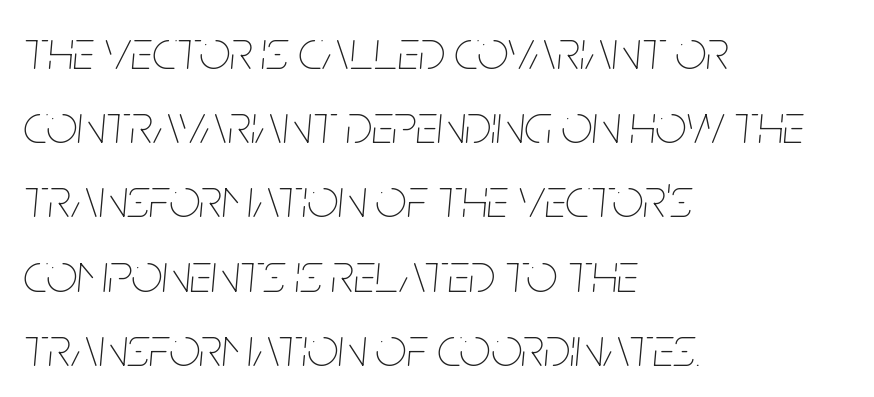
If you drew a ruler down the left edge, every line would touch it. The characters are drawn with everyday or finer stroke widths. The line-height multiplier appears to be the usual default. The area under the type is left untouched. The face used here is rendered with its standard letterfit. The letters advance in unequal steps, a hallmark of proportional type.
